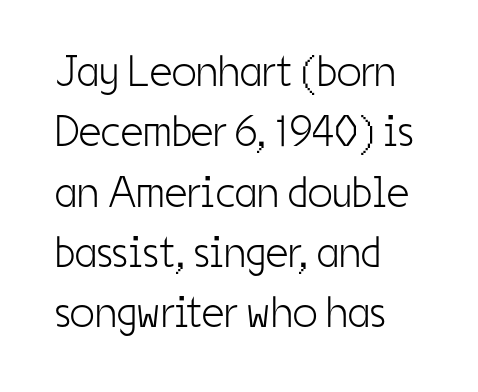
A typesetter would call this zero additional tracking. The lines sit at an ordinary, default distance from one another. These lines were composed using upright roman letters. Examine the stroke ends and you'll find no serifs. Which margin do the lines hug? The left one — the right edge is uneven. A bare baseline throughout the passage.
